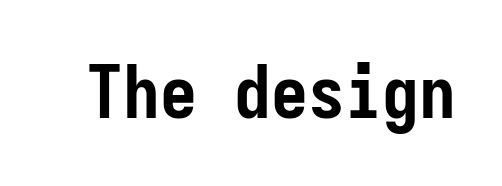
Q: Is the text bold? A: Yes.
Q: Is the text italic (slanted)? A: No, it is upright.
Q: Is the typeface a serif or a sans-serif typeface? A: Sans-serif.
Q: Is the text underlined? A: No.
Q: Is the spacing between letters normal or unusually wide? A: Normal.
Q: Width (condensed, normal, or wide)? A: Condensed.
Q: Stroke contrast? A: Low.
Q: x-height? A: Medium.
Q: Monospaced? A: Yes.
